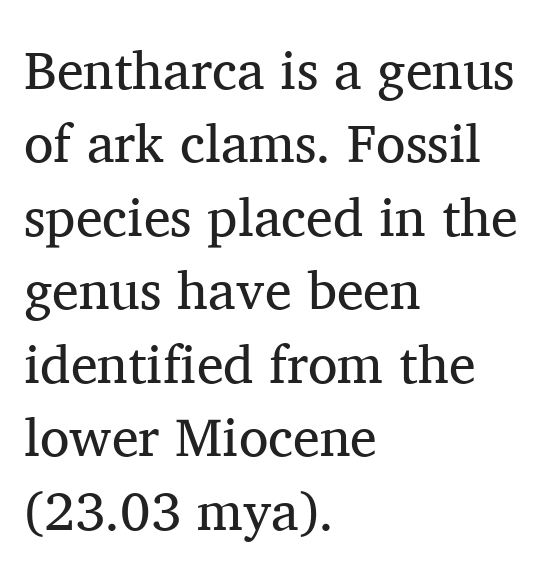
{"serif": "yes", "italic": "no", "bold": "no", "weight": "regular", "width": "normal", "stroke_contrast": "medium", "x_height": "medium", "monospaced": "no", "underline": "no", "align": "left", "line_spacing": "normal", "line_spacing_ratio": 1.36, "letter_spacing": "normal", "letter_spacing_em": 0.0, "glyph_px": 54}
